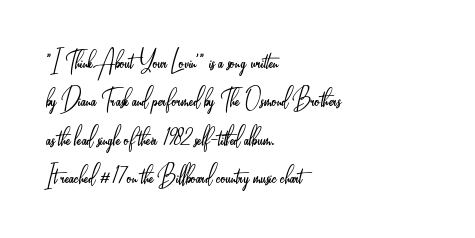
Q: Is the text bold? A: No.
Q: Is the text italic (slanted)? A: Yes.
Q: Is the typeface a serif or a sans-serif typeface? A: Sans-serif.
Q: Is the text underlined? A: No.
Q: How is the paragraph aligned? A: Left-aligned.
Q: Is the spacing between letters normal or unusually wide? A: Normal.
Q: Is the spacing between lines tight, normal or loose? A: Normal.
Q: Width (condensed, normal, or wide)? A: Condensed.
Q: Stroke contrast? A: Low.
Q: x-height? A: Small.
Q: Monospaced? A: No.
